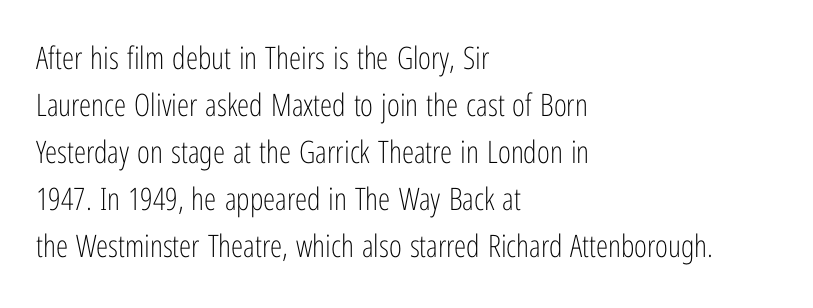
Q: Is the text bold? A: No.
Q: Is the text italic (slanted)? A: No, it is upright.
Q: Is the typeface a serif or a sans-serif typeface? A: Sans-serif.
Q: Is the text underlined? A: No.
Q: How is the paragraph aligned? A: Left-aligned.
Q: Is the spacing between letters normal or unusually wide? A: Normal.
Q: Is the spacing between lines tight, normal or loose? A: Normal.
Q: Width (condensed, normal, or wide)? A: Condensed.
Q: Stroke contrast? A: Low.
Q: x-height? A: Medium.
Q: Monospaced? A: No.
